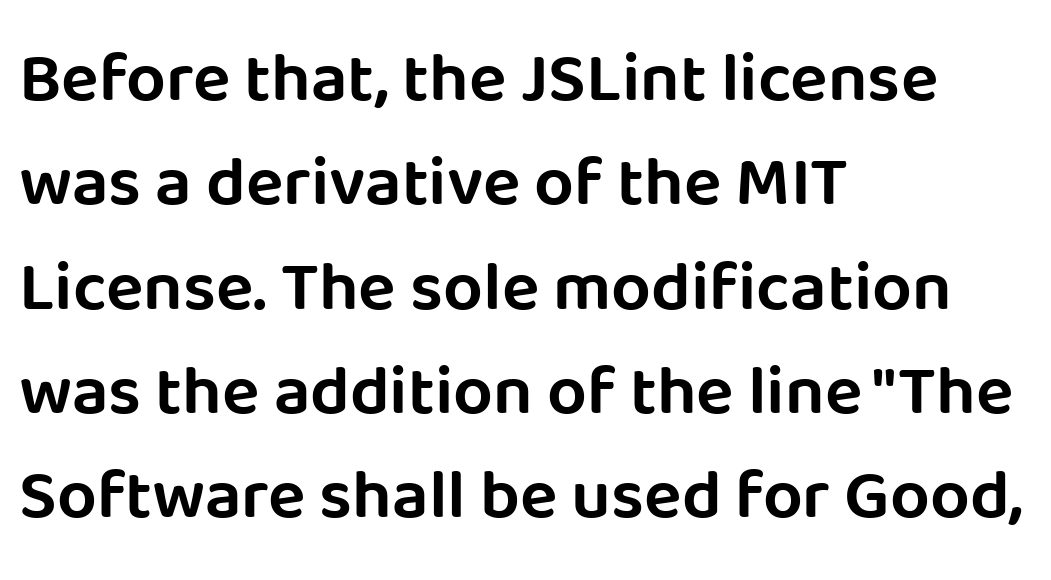
Q: Is the text italic (slanted)? A: No, it is upright.
Q: Is the typeface a serif or a sans-serif typeface? A: Sans-serif.
Q: Is the text underlined? A: No.
Q: How is the paragraph aligned? A: Left-aligned.
Q: Is the spacing between letters normal or unusually wide? A: Normal.
Q: Is the spacing between lines tight, normal or loose? A: Normal.
Q: Width (condensed, normal, or wide)? A: Normal.
Q: Stroke contrast? A: Low.
Q: x-height? A: Large.
Q: Monospaced? A: No.
